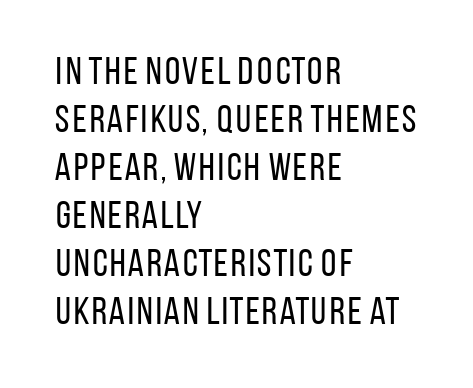
The image shows 39 px regular-weight, condensed sans-serif type, upright; set left-aligned, line spacing 1.23x, normal letter spacing, not underlined; low stroke contrast and a large x-height.
